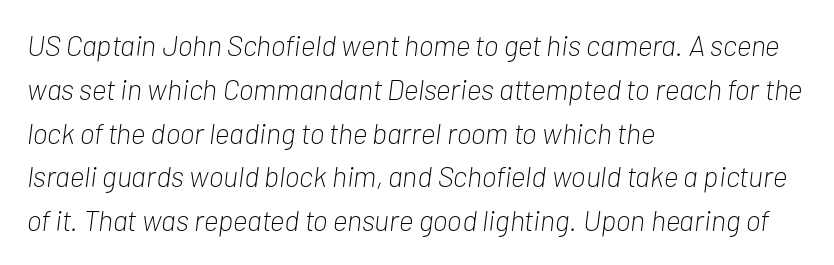
{"italic": "yes", "lean": "right", "slant_degrees": 7, "bold": "no", "weight": "light", "width": "condensed", "stroke_contrast": "low", "x_height": "medium", "monospaced": "no", "underline": "no", "align": "left", "line_spacing": "normal", "line_spacing_ratio": 1.51, "letter_spacing": "normal", "letter_spacing_em": 0.0, "glyph_px": 29}
